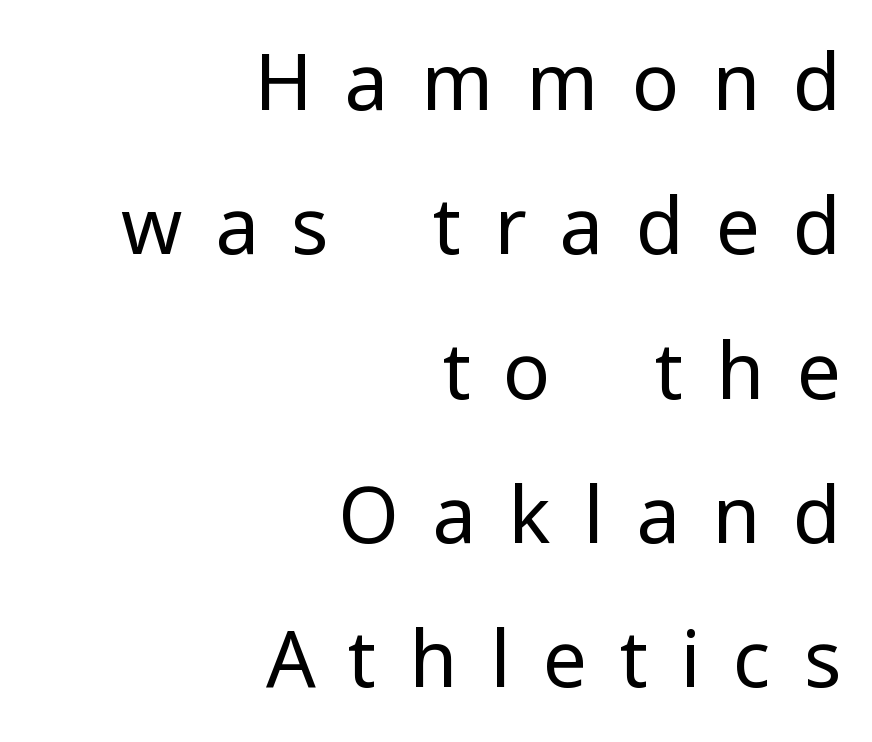
The image shows 78 px regular-weight sans-serif type, upright; set right-aligned, line spacing 1.85x, unusually wide letter spacing (+0.42 em), not underlined; low stroke contrast and a medium x-height.
